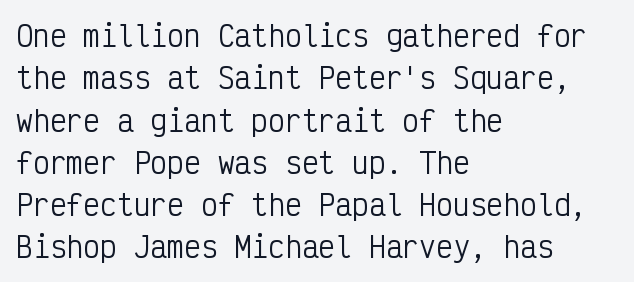
{"serif": "no", "italic": "no", "bold": "no", "weight": "regular", "width": "condensed", "stroke_contrast": "low", "x_height": "medium", "monospaced": "yes", "underline": "no", "align": "left", "line_spacing": "normal", "line_spacing_ratio": 1.51, "letter_spacing": "normal", "letter_spacing_em": 0.0, "glyph_px": 28}
